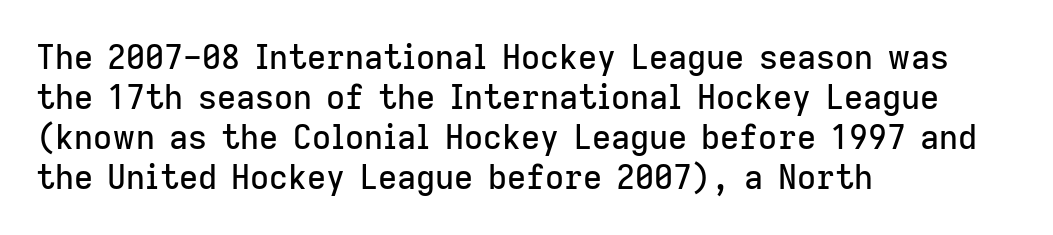
{"serif": "no", "italic": "no", "width": "normal", "stroke_contrast": "low", "x_height": "medium", "monospaced": "no", "underline": "no", "align": "left", "line_spacing_ratio": 1.21, "letter_spacing": "normal", "letter_spacing_em": 0.0, "glyph_px": 33}
